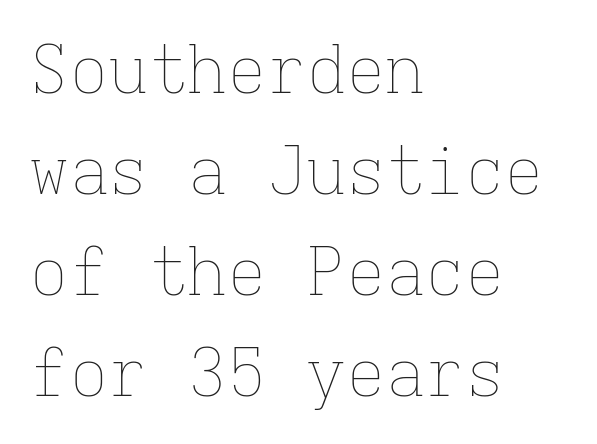
{"italic": "no", "bold": "no", "weight": "thin", "width": "normal", "stroke_contrast": "low", "x_height": "medium", "monospaced": "yes", "underline": "no", "align": "left", "line_spacing": "normal", "line_spacing_ratio": 1.53, "letter_spacing": "normal", "letter_spacing_em": 0.0, "glyph_px": 66}
